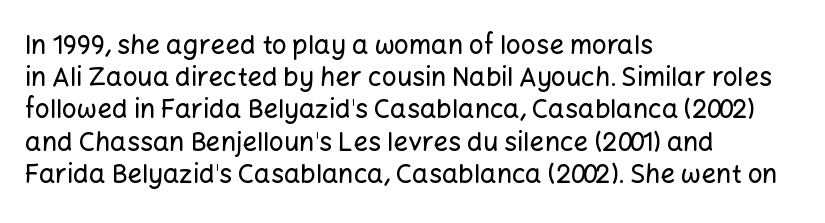
The image shows 26 px text type, upright; set left-aligned, line spacing 1.24x, normal letter spacing, not underlined.
